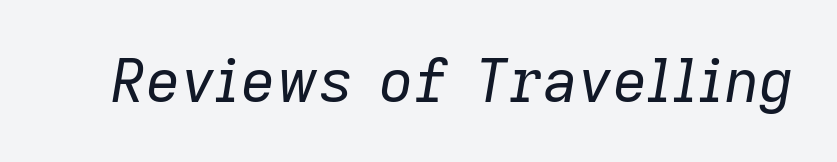
Check the space under the baseline: it is left empty. You could call the tracking neutral — neither tight nor loose. Counters stay open thanks to moderate or lighter strokes. These lines are rendered in a variable-pitch font. The specimen reads as italic at a glance.
